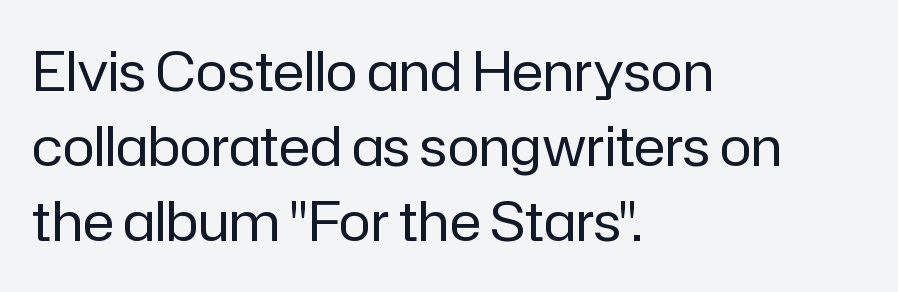
{"serif": "no", "italic": "no", "bold": "no", "weight": "regular", "width": "normal", "stroke_contrast": "low", "x_height": "medium", "monospaced": "no", "underline": "no", "align": "left", "line_spacing": "normal", "line_spacing_ratio": 1.39, "letter_spacing": "normal", "letter_spacing_em": 0.0, "glyph_px": 54}
